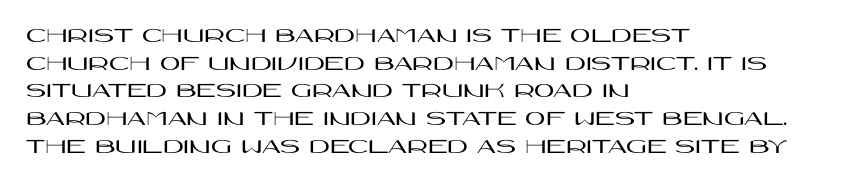
{"italic": "no", "underline": "no", "align": "left", "line_spacing": "normal", "line_spacing_ratio": 1.26, "letter_spacing": "normal", "letter_spacing_em": 0.0, "glyph_px": 22}
